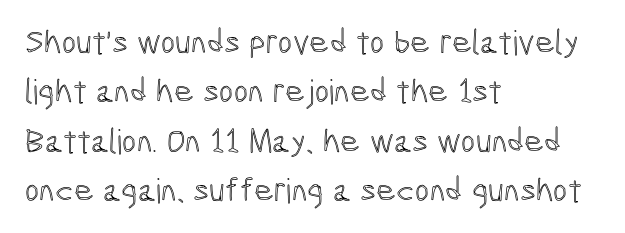
The image shows 34 px condensed type, upright; set left-aligned, normal line spacing (1.45x), normal letter spacing, not underlined; a medium x-height.
